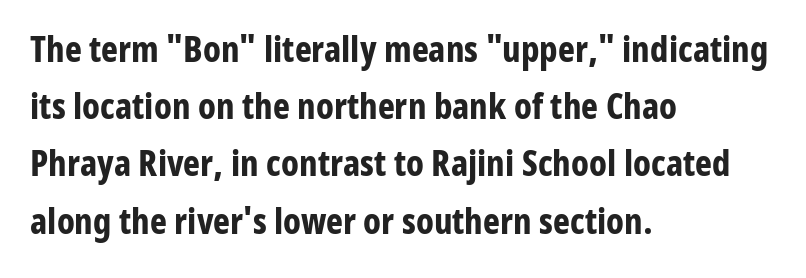
The image shows 36 px bold, condensed sans-serif type, upright; set left-aligned, normal line spacing (1.59x), normal letter spacing, not underlined; low stroke contrast and a medium x-height.
